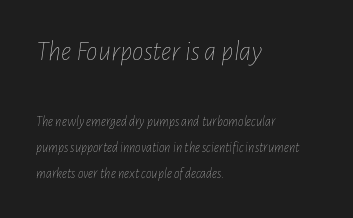
These lines were composed using italics. Varying glyph widths throughout — classic text-font behaviour. Decoration check: the copy has no underline. Caption: standard tracking, unaltered. The typeface has the unassuming heft of standard copy or less.
